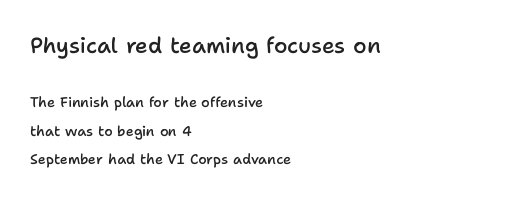
Q: Is the text bold? A: Semi-bold.
Q: Is the text italic (slanted)? A: No, it is upright.
Q: Is the text underlined? A: No.
Q: How is the paragraph aligned? A: Left-aligned.
Q: Is the spacing between letters normal or unusually wide? A: Normal.
Q: Is the spacing between lines tight, normal or loose? A: Loose.
Q: Which block of text is set in a larger size, the first (top) or the second (bottom)? A: The first (top) one.
